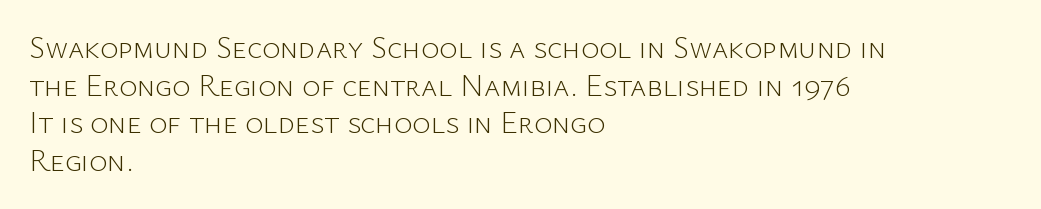
The image shows 31 px light sans-serif type, upright; set left-aligned, line spacing 1.21x, normal letter spacing, not underlined; low stroke contrast and a medium x-height.
